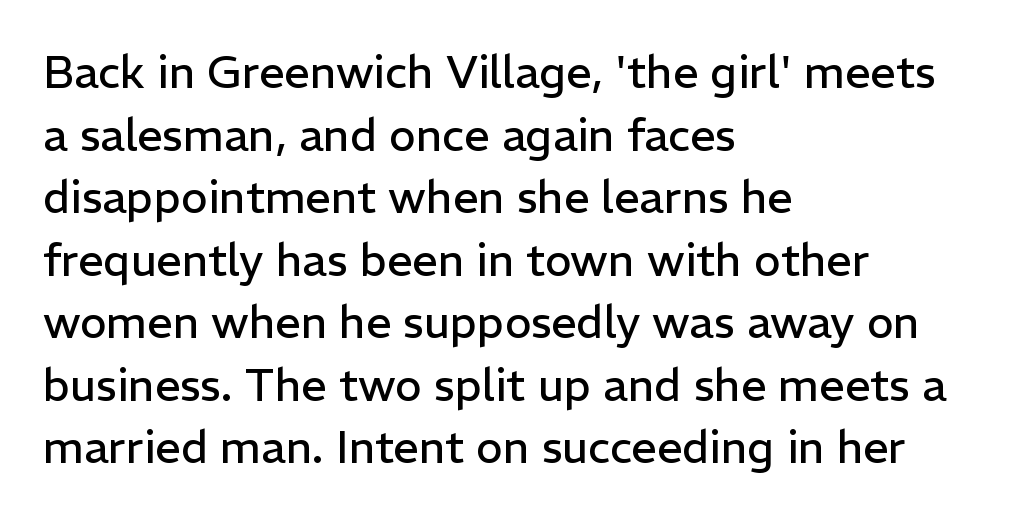
If you drew a line through each stem, it would be perfectly vertical. The tracking reads as untouched default to a designer's eye. Each stroke keeps to a modest, everyday thickness or less. The rendering uses natural spacing where letterforms have individual widths. The glyphs in this specimen are sans serif.
